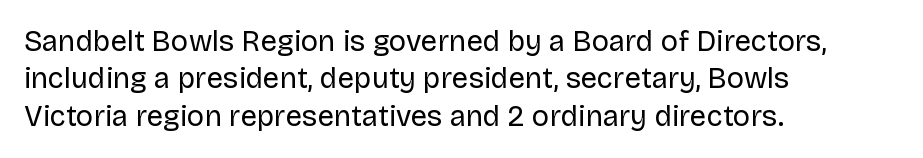
The image shows 29 px regular-weight sans-serif type, upright; set left-aligned, normal line spacing (1.29x), normal letter spacing, not underlined; low stroke contrast and a large x-height.
